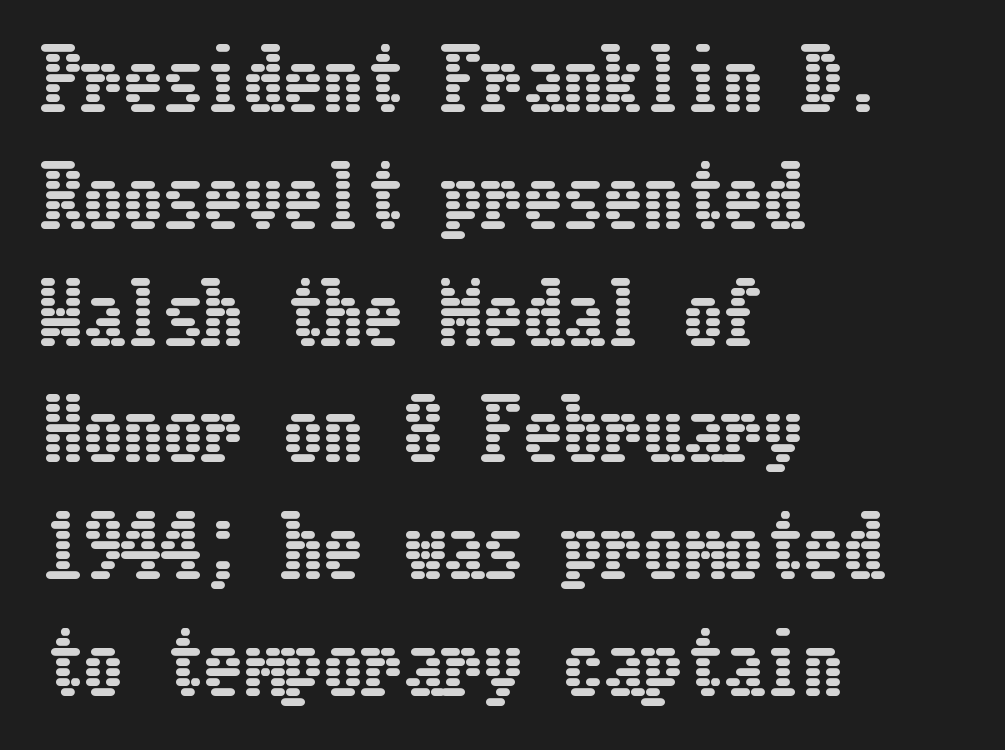
The gap between lines stays unmarked. Quick note: interline space is typical. Left-aligned paragraph, ragged on the right. Look at the tracking — it's just the regular setting, nothing added. The letters stand upright; this is a roman face.
